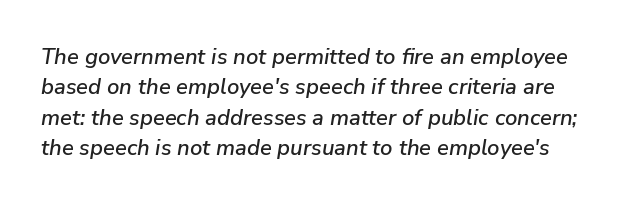
Q: Is the text italic (slanted)? A: Yes, it leans right by about 9 degrees.
Q: Is the text underlined? A: No.
Q: Is the spacing between letters normal or unusually wide? A: Normal.
Q: Is the spacing between lines tight, normal or loose? A: Normal.
